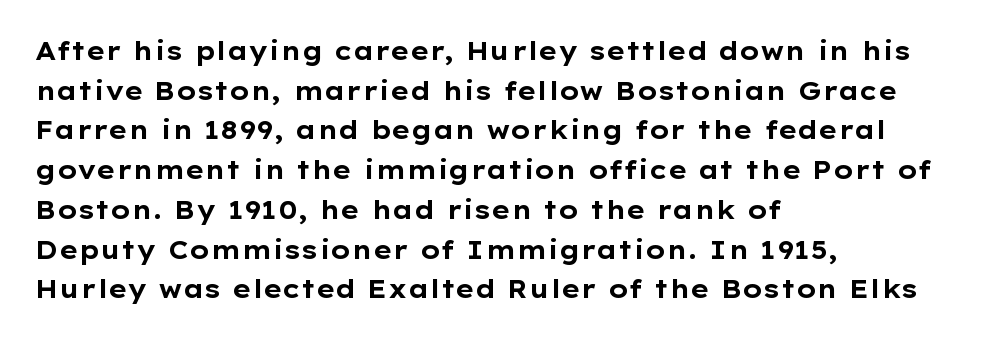
The words here are not underlined. Glyph-to-glyph distance matches everyday printed text. The rows are spaced the way most documents space them. The lettering holds an erect, upright posture throughout. Heavy-handed strokes throughout: this text is bold. Which margin do the lines hug? The left one — the right edge is uneven.
